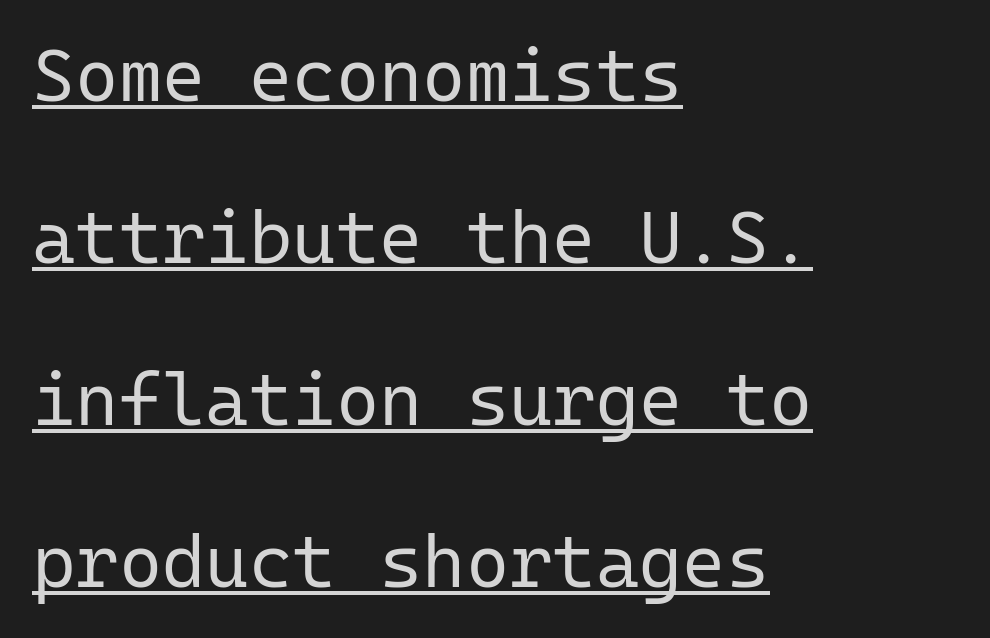
Q: Is the text bold? A: No.
Q: Is the text italic (slanted)? A: No, it is upright.
Q: Is the typeface a serif or a sans-serif typeface? A: Sans-serif.
Q: Is the text underlined? A: Yes.
Q: How is the paragraph aligned? A: Left-aligned.
Q: Is the spacing between letters normal or unusually wide? A: Normal.
Q: Is the spacing between lines tight, normal or loose? A: Loose.
Q: Width (condensed, normal, or wide)? A: Normal.
Q: Stroke contrast? A: Low.
Q: x-height? A: Medium.
Q: Monospaced? A: Yes.
